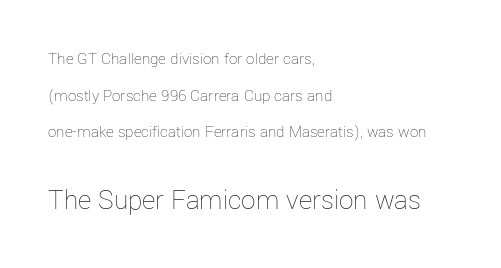
The line-height multiplier appears high, well above default. Quick note: not italic, upright. Think of a printed novel: that variable character pitch is what you see here. Honestly, the letter spacing is just normal — you wouldn't notice it.
